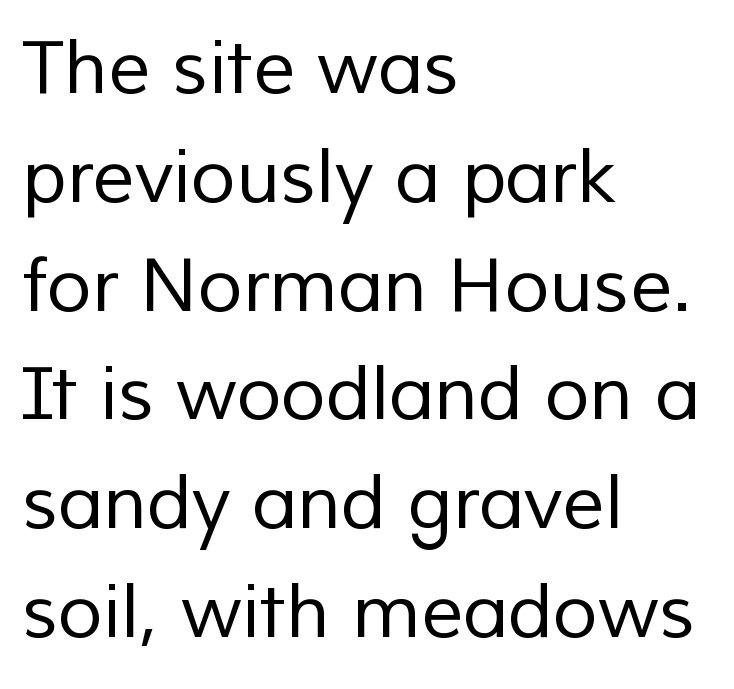
The strip under each line holds only bare page. Is the type heavy? It reads as light-to-regular instead. The paragraph has a hard left edge and a soft right edge. Does the leading feel generous? No, just average. I'd call this a sans setting — the letters go barefoot.
